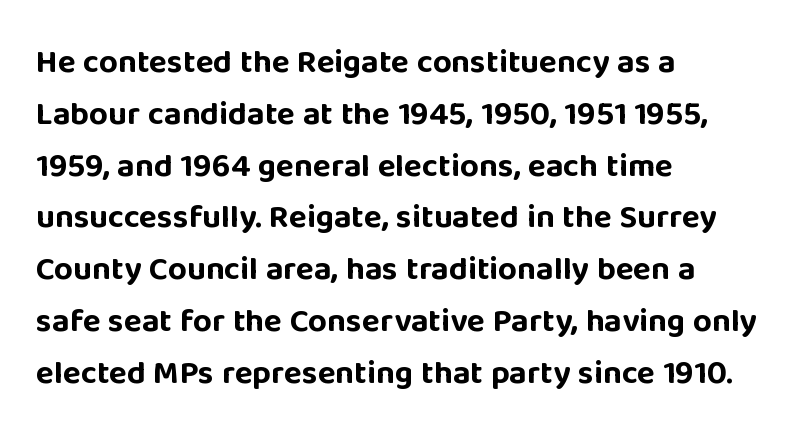
The image shows 33 px bold sans-serif type, upright; set left-aligned, normal line spacing (1.57x), normal letter spacing, not underlined; low stroke contrast and a large x-height.
